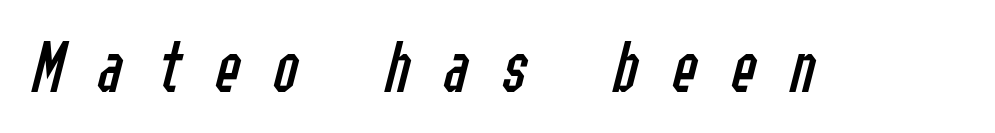
Yep, that's italic — everything's leaning. Descenders hang freely into open space. The passage shown is typed in a proportional face where columns would drift. Unbolded letterforms with no extra heft. Is the letter spacing exaggerated? Yes — the characters are pushed far apart.
